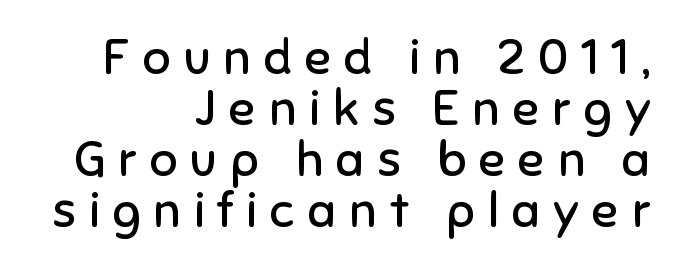
Q: Is the text bold? A: No.
Q: Is the text italic (slanted)? A: No, it is upright.
Q: Is the typeface a serif or a sans-serif typeface? A: Sans-serif.
Q: Is the text underlined? A: No.
Q: How is the paragraph aligned? A: Right-aligned.
Q: Is the spacing between letters normal or unusually wide? A: Unusually wide.
Q: Is the spacing between lines tight, normal or loose? A: Tight.
Q: Width (condensed, normal, or wide)? A: Normal.
Q: Stroke contrast? A: Low.
Q: x-height? A: Medium.
Q: Monospaced? A: No.
